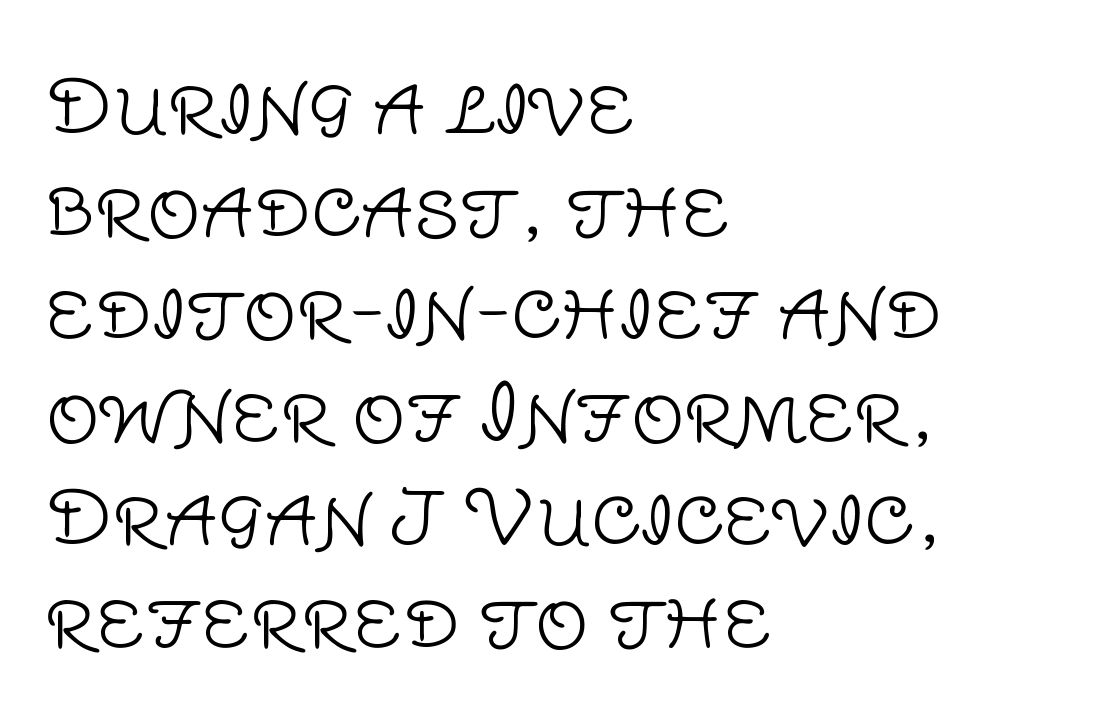
Q: Is the text bold? A: No.
Q: Is the text italic (slanted)? A: Yes.
Q: Is the typeface a serif or a sans-serif typeface? A: Sans-serif.
Q: Is the text underlined? A: No.
Q: How is the paragraph aligned? A: Left-aligned.
Q: Is the spacing between letters normal or unusually wide? A: Normal.
Q: Is the spacing between lines tight, normal or loose? A: Normal.
Q: Width (condensed, normal, or wide)? A: Normal.
Q: Stroke contrast? A: Low.
Q: x-height? A: Large.
Q: Monospaced? A: No.
